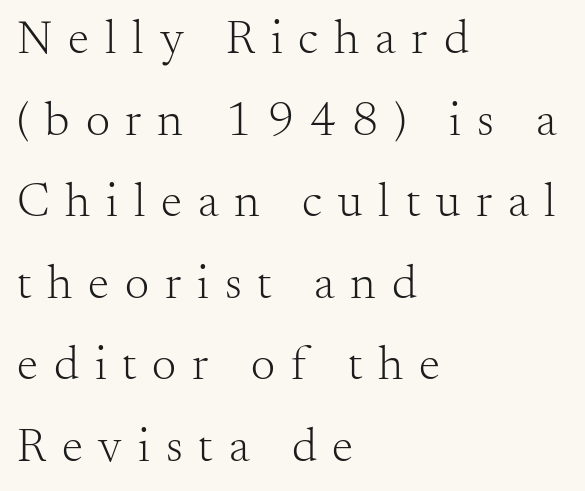
The image shows 48 px light serif type, upright; set left-aligned, normal line spacing (1.7x), unusually wide letter spacing (+0.33 em), not underlined; medium stroke contrast and a small x-height.
